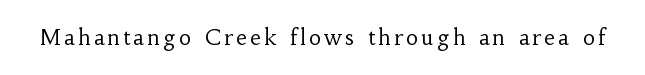
{"italic": "no", "bold": "no", "underline": "no", "glyph_px": 21}
